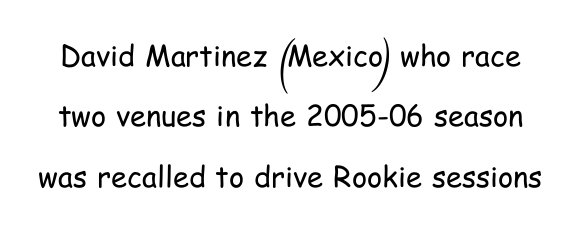
Unlike a traditional serif, this face leaves its strokes unadorned. The tracking reads as untouched default to a designer's eye. The specimen omits any rule beneath the text block's lines. Weight class: somewhere from thin through regular.
